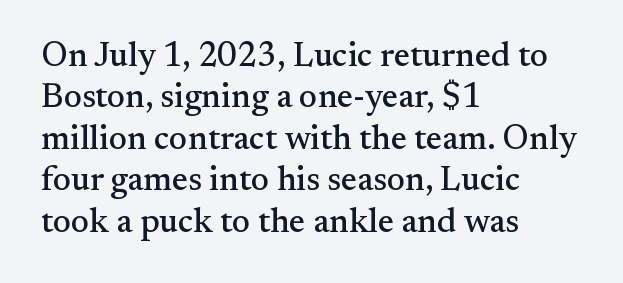
The image shows 34 px serif type, upright; set left-aligned, line spacing 1.22x, normal letter spacing, not underlined; medium stroke contrast and a small x-height.
